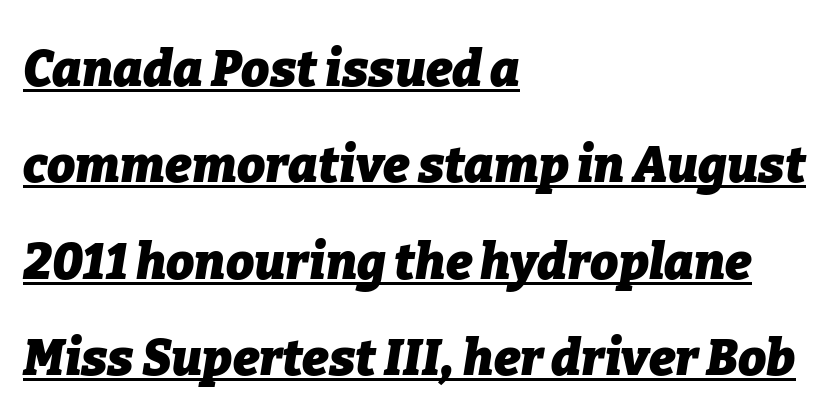
Q: Is the text bold? A: Yes.
Q: Is the text italic (slanted)? A: Yes, it leans right by about 9 degrees.
Q: Is the text underlined? A: Yes.
Q: How is the paragraph aligned? A: Left-aligned.
Q: Is the spacing between letters normal or unusually wide? A: Normal.
Q: Is the spacing between lines tight, normal or loose? A: Loose.
Q: Width (condensed, normal, or wide)? A: Normal.
Q: Stroke contrast? A: Low.
Q: x-height? A: Medium.
Q: Monospaced? A: No.
